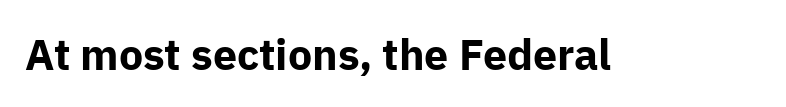
I'd call this a sans setting — the letters go barefoot. It's the straight-up-and-down kind of type. This rendering leaves character spacing at its baseline value. The face used here is proportionally spaced, like ordinary book or web type. Heft: maximum for text — a bold. Clear beneath every line of the passage.
